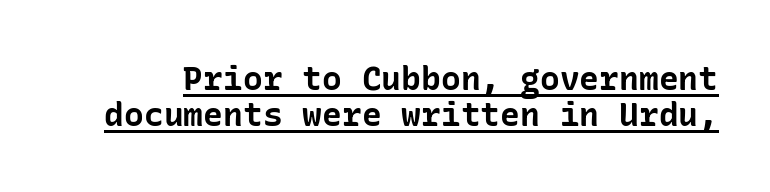
{"serif": "no", "italic": "no", "bold": "yes", "weight": "bold", "width": "normal", "stroke_contrast": "low", "x_height": "medium", "underline": "yes", "line_spacing": "tight", "line_spacing_ratio": 1.09, "letter_spacing": "normal", "letter_spacing_em": 0.0, "glyph_px": 33}
